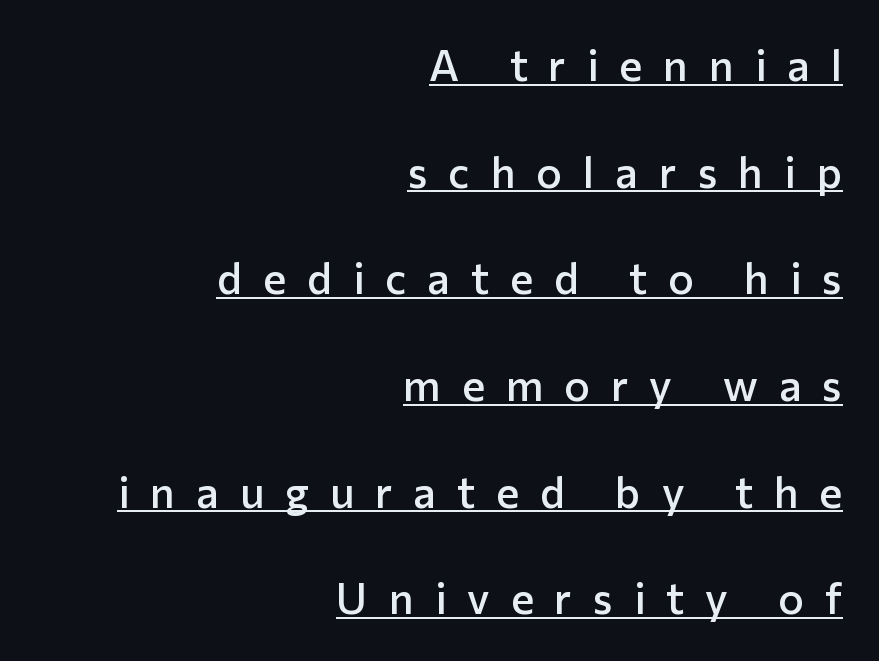
{"serif": "no", "italic": "no", "bold": "semi", "weight": "semibold", "width": "normal", "stroke_contrast": "low", "x_height": "medium", "monospaced": "no", "underline": "yes", "align": "right", "line_spacing": "loose", "line_spacing_ratio": 2.48, "letter_spacing": "wide", "letter_spacing_em": 0.49, "glyph_px": 43}
